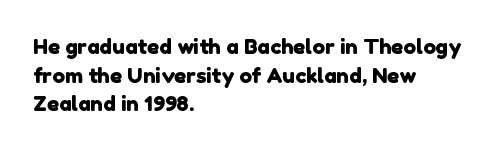
The image shows 21 px text type; set left-aligned, normal line spacing (1.36x), normal letter spacing, not underlined.
